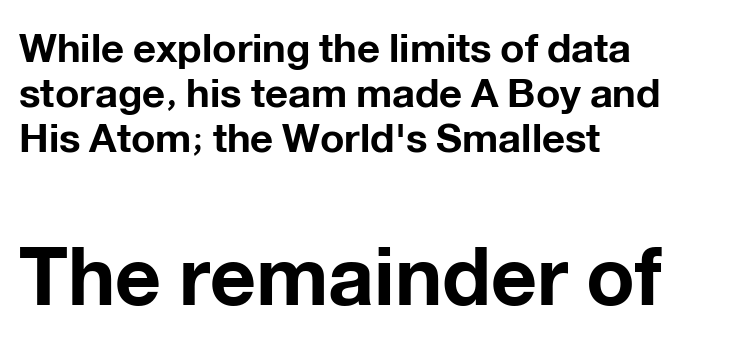
In terms of posture, this sample is upright. A full-strength bold gives these letters their thick strokes. Anything drawn beneath the words? Only blank space. Are there feet on the stems? There aren't — it's a sans. Proportional: the letters do not fall into vertical columns. Leftover space on each line is placed entirely after the last word.
